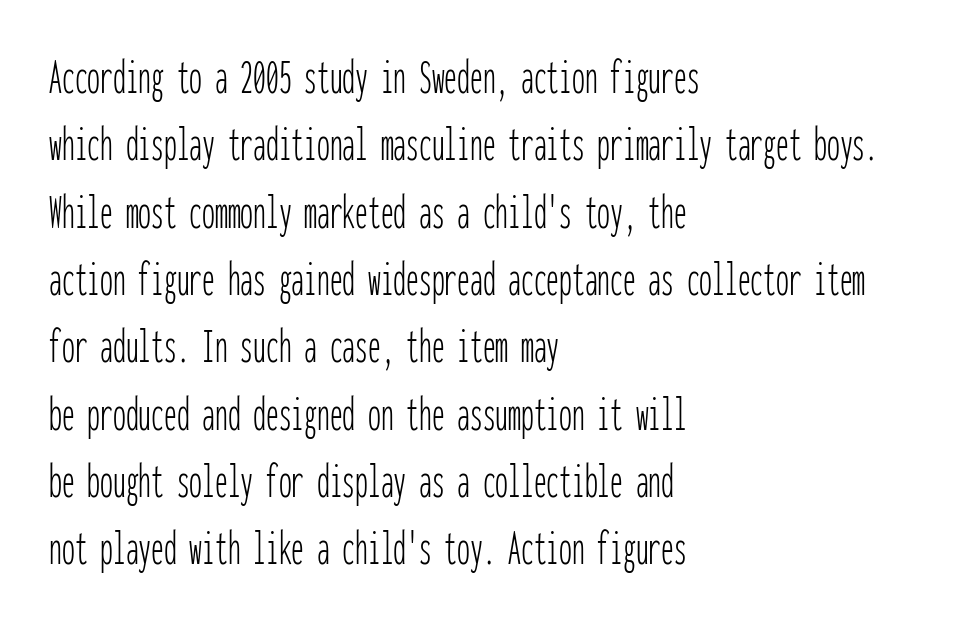
Q: Is the text bold? A: No.
Q: Is the text italic (slanted)? A: No, it is upright.
Q: Is the typeface a serif or a sans-serif typeface? A: Sans-serif.
Q: Is the text underlined? A: No.
Q: How is the paragraph aligned? A: Left-aligned.
Q: Is the spacing between letters normal or unusually wide? A: Normal.
Q: Is the spacing between lines tight, normal or loose? A: Normal.
Q: Width (condensed, normal, or wide)? A: Condensed.
Q: Stroke contrast? A: Low.
Q: x-height? A: Medium.
Q: Monospaced? A: Yes.
